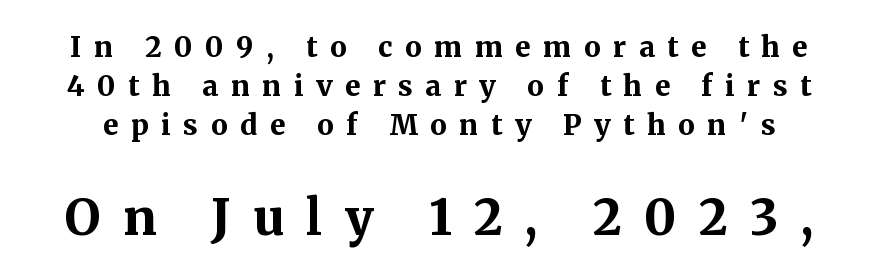
Note the varied advance widths — an 'i' is clearly narrower than an 'm'. Serifs: yes, visible at the terminals of the letterforms. The rows are spaced the way most documents space them. Note: smaller setting up top, larger setting below.
